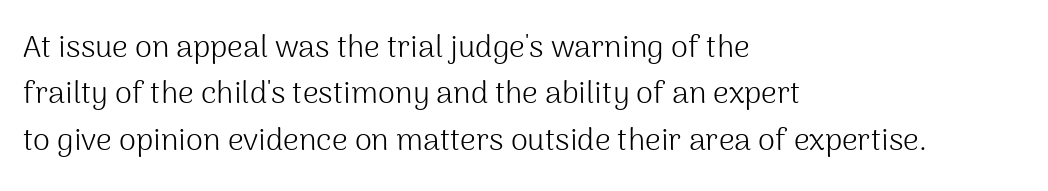
Q: Is the text bold? A: No.
Q: Is the text italic (slanted)? A: No, it is upright.
Q: Is the typeface a serif or a sans-serif typeface? A: Sans-serif.
Q: Is the text underlined? A: No.
Q: How is the paragraph aligned? A: Left-aligned.
Q: Is the spacing between letters normal or unusually wide? A: Normal.
Q: Is the spacing between lines tight, normal or loose? A: Normal.
Q: Width (condensed, normal, or wide)? A: Normal.
Q: Stroke contrast? A: Medium.
Q: x-height? A: Medium.
Q: Monospaced? A: No.
